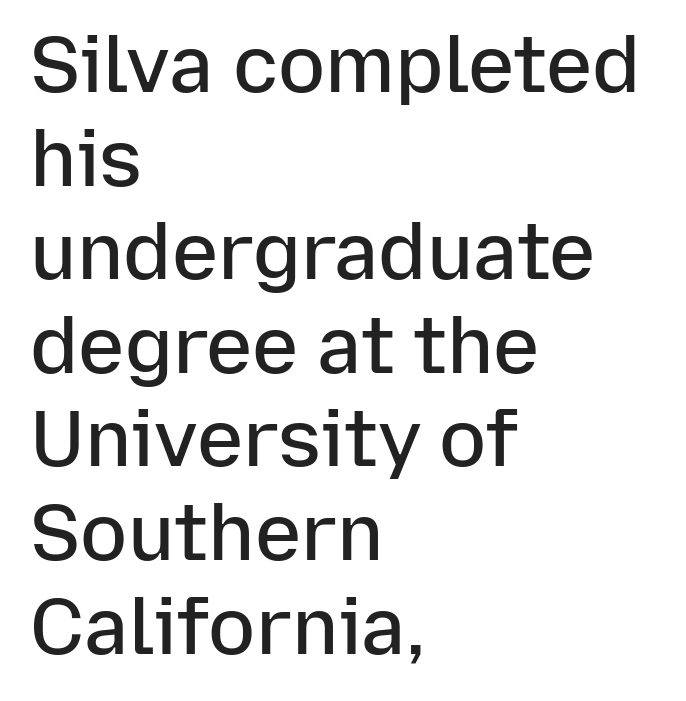
The sample has been set in demibold, a notch under bold. Note: no serifs on the glyphs. A bare baseline throughout the passage. Casual observation: everything's shoved over to the left. The letters advance in unequal steps, a hallmark of proportional type. Glyph-to-glyph distance matches everyday printed text.
